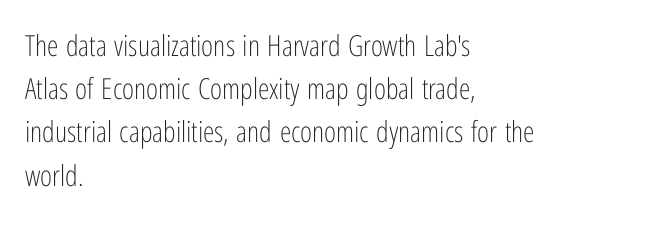
{"serif": "no", "italic": "no", "bold": "no", "weight": "light", "width": "condensed", "stroke_contrast": "low", "x_height": "medium", "monospaced": "no", "underline": "no", "align": "left", "line_spacing": "normal", "line_spacing_ratio": 1.49, "letter_spacing": "normal", "letter_spacing_em": 0.0, "glyph_px": 29}
